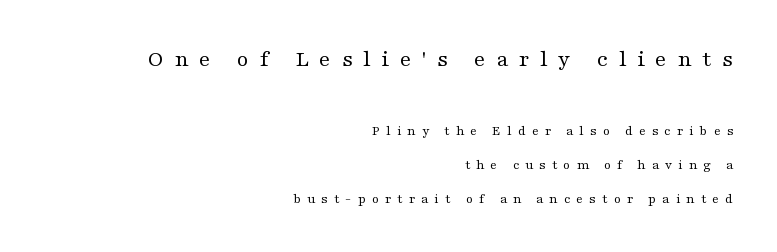
The image shows 24 px text type, upright; set right-aligned, loose line spacing (2.43x), unusually wide letter spacing (+0.44 em), not underlined; the first (top) block is 1.71x larger.
